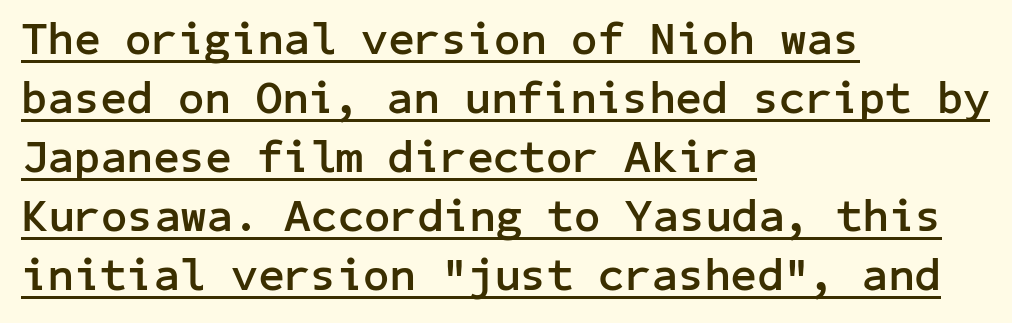
Q: Is the text bold? A: Yes.
Q: Is the text italic (slanted)? A: No, it is upright.
Q: Is the typeface a serif or a sans-serif typeface? A: Sans-serif.
Q: Is the text underlined? A: Yes.
Q: How is the paragraph aligned? A: Left-aligned.
Q: Is the spacing between letters normal or unusually wide? A: Normal.
Q: Is the spacing between lines tight, normal or loose? A: Normal.
Q: Width (condensed, normal, or wide)? A: Normal.
Q: Stroke contrast? A: Low.
Q: x-height? A: Medium.
